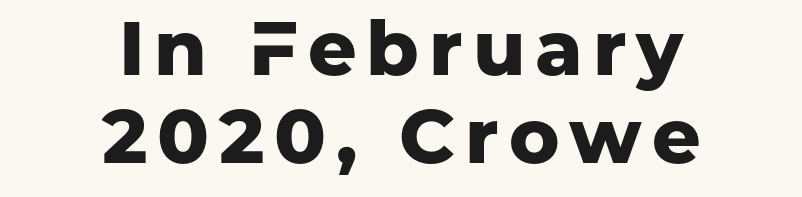
Weight check: bold — yes, fully. Horizontal alignment here is central, giving a formal, balanced look. Serif or sans? Sans — the stroke terminals are bare. Here the designer chose a conventional face with non-uniform glyph widths. The words here are not underlined.
